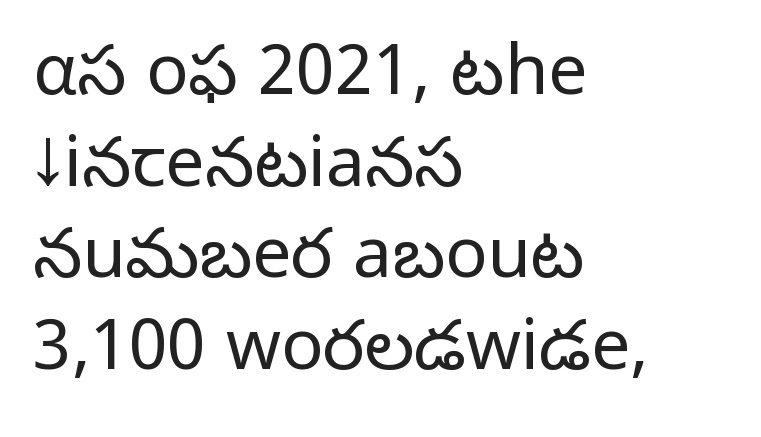
These lines keep a tight, regular rhythm from letter to letter. A typesetter would mark this as roman, not italic. Layout note: lines flush left. The weight would be labelled regular, book, light, or lighter still. Typographically, this falls in the sans-serif category. Plain, unruled lines of type.
